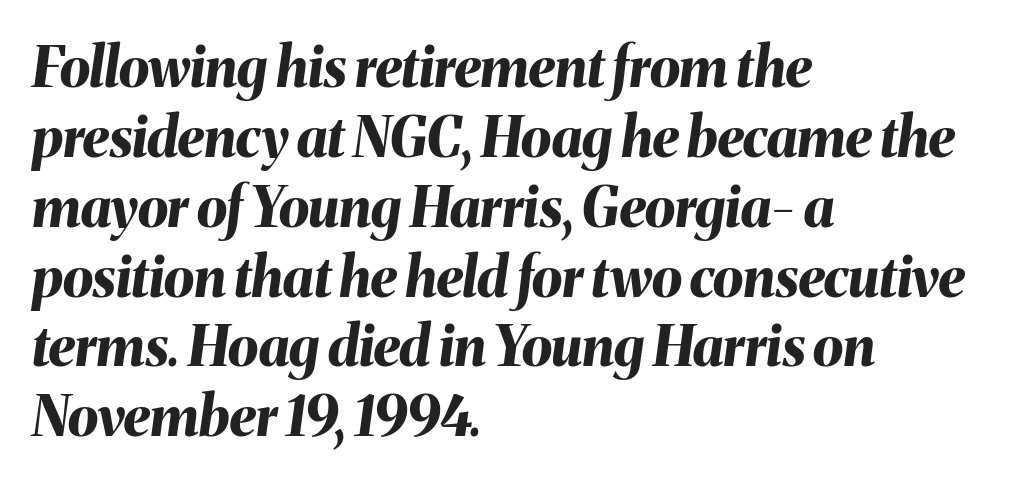
Would a proofreader flag this as italicized? Yes. Does the copy run flush right? No — it runs flush left. The passage shown is typed in a proportional face where columns would drift. Plain, unruled lines of type.
